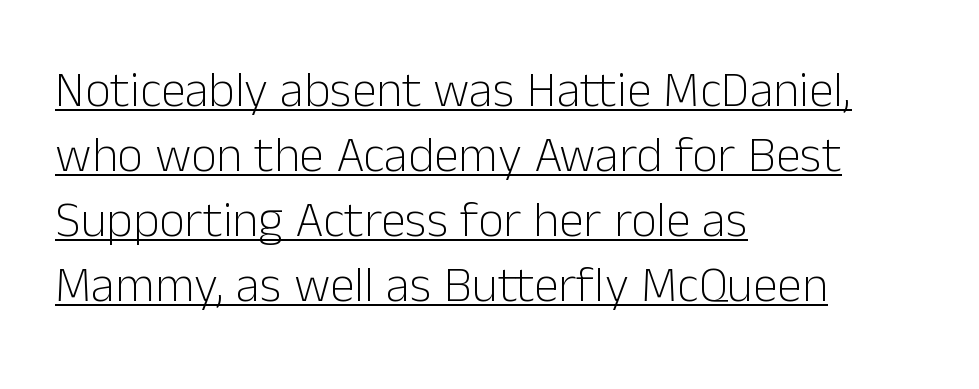
{"serif": "no", "italic": "no", "bold": "no", "weight": "light", "width": "normal", "stroke_contrast": "low", "x_height": "medium", "monospaced": "no", "underline": "yes", "align": "left", "line_spacing": "normal", "line_spacing_ratio": 1.3, "letter_spacing": "normal", "letter_spacing_em": 0.0, "glyph_px": 50}
